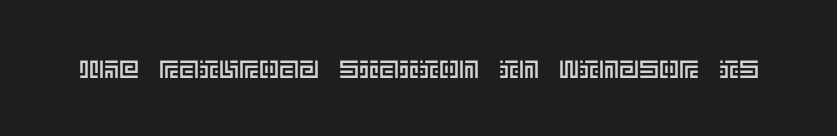
If you drew a line through each stem, it would be perfectly vertical. Characters follow at the spacing the type designer built in. The words here are not underlined.
